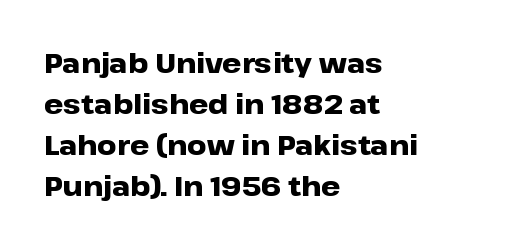
The image shows 27 px bold type, upright; set left-aligned, normal line spacing (1.52x), normal letter spacing, not underlined.
